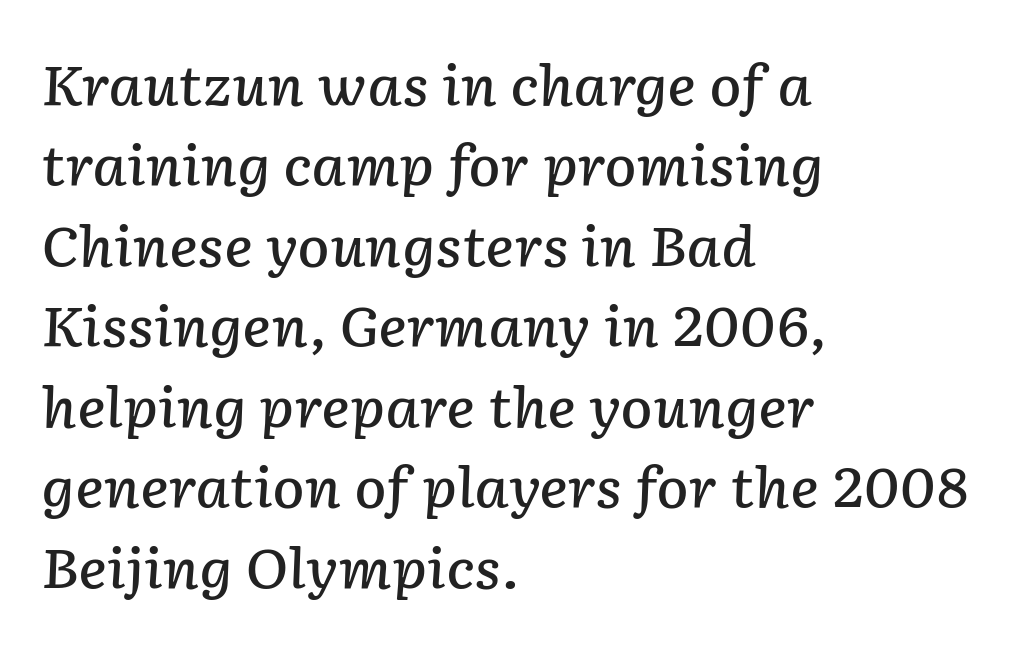
Set as a demibold, roughly 600 on the weight scale. This sample has the flowing, uneven cadence of proportional lettering. The space beneath each line is pristine and unruled. If you drew a line through each stem, it would be angled.
